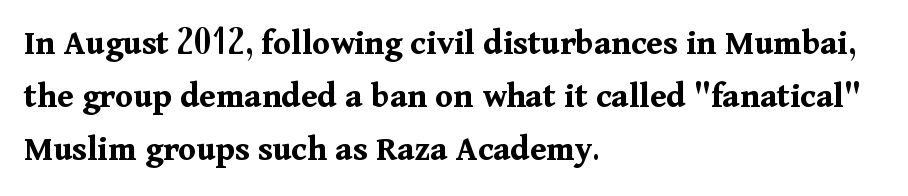
Characters follow at the spacing the type designer built in. Emphasis by weight is at full strength: bold. Here the designer chose a conventional face with non-uniform glyph widths. One-word summary of the alignment: left.
